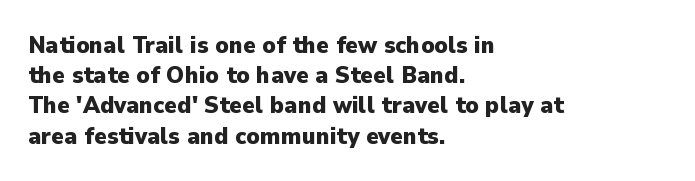
{"italic": "no", "bold": "yes", "underline": "no", "align": "left", "line_spacing": "normal", "line_spacing_ratio": 1.26, "letter_spacing": "normal", "letter_spacing_em": 0.0, "glyph_px": 24}
